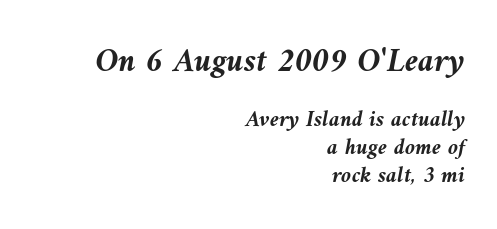
The face used here is rendered with its standard letterfit. Caption: multi-line text, flush right, ragged left. Decoration check: the copy has no underline. Does the bottom block carry the larger type? No, the top block does.
